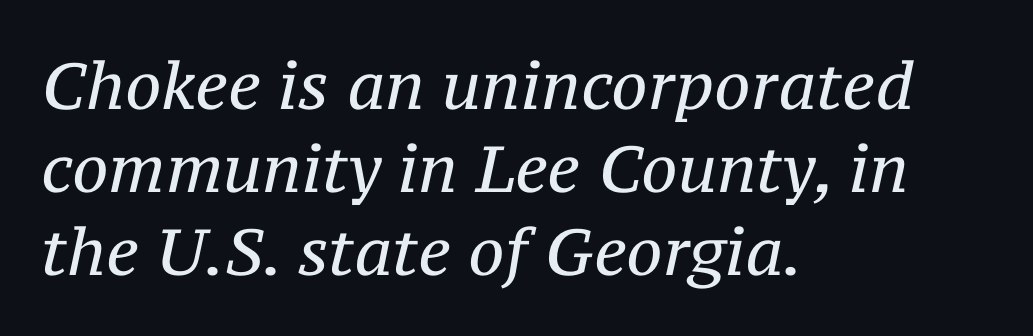
The image shows 65 px regular-weight serif type, italic (leaning right); set left-aligned, normal line spacing (1.28x), normal letter spacing, not underlined; medium stroke contrast and a medium x-height.
